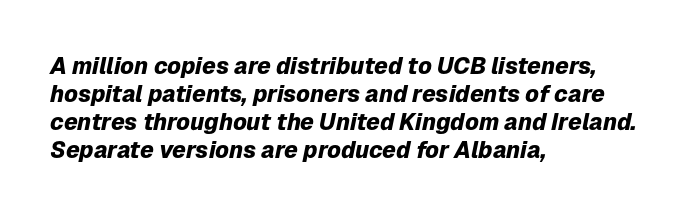
Caption: bold face, heavy strokes. Quick note: italic. The area under the type is left untouched. These lines stack with their left ends in a neat column. This sample uses plain, unmodified letter spacing.
